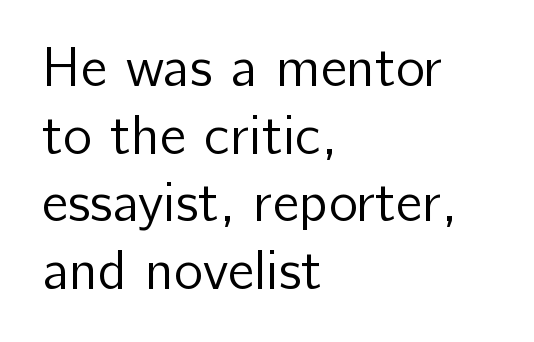
{"serif": "no", "italic": "no", "bold": "no", "weight": "regular", "width": "normal", "stroke_contrast": "low", "x_height": "medium", "monospaced": "no", "underline": "no", "align": "left", "line_spacing_ratio": 1.23, "letter_spacing": "normal", "letter_spacing_em": 0.0, "glyph_px": 55}
